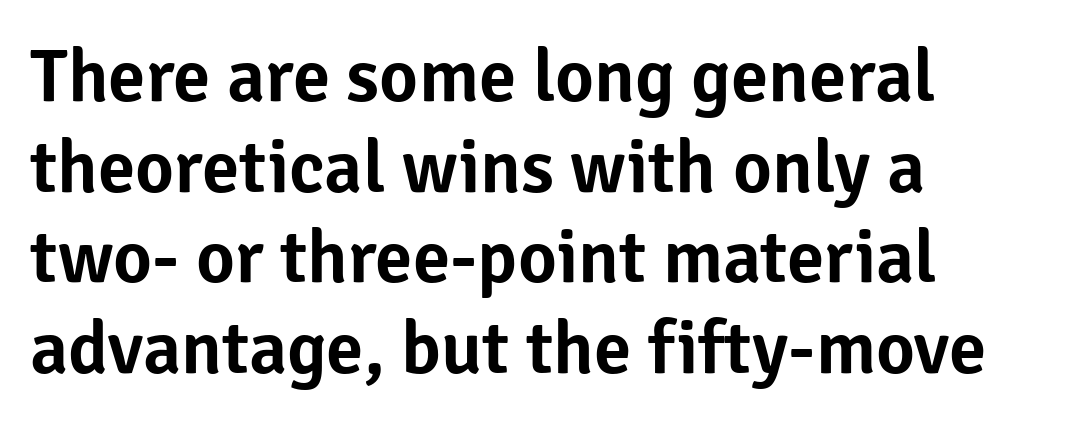
Is there any slant? The stems are plumb. Varying glyph widths throughout — classic text-font behaviour. The strip under each line holds only bare page. One-word summary of the alignment: left. Examine the stroke ends and you'll find no serifs. In terms of letterspacing, this is plain default setting.
